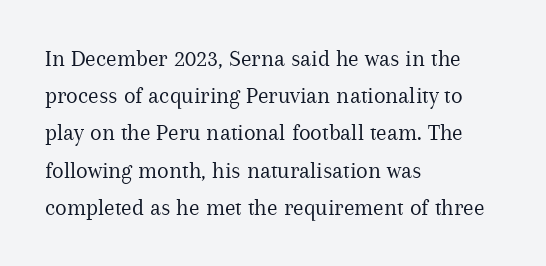
Q: Is the text bold? A: No.
Q: Is the text italic (slanted)? A: No, it is upright.
Q: Is the text underlined? A: No.
Q: How is the paragraph aligned? A: Left-aligned.
Q: Is the spacing between letters normal or unusually wide? A: Normal.
Q: Is the spacing between lines tight, normal or loose? A: Normal.
